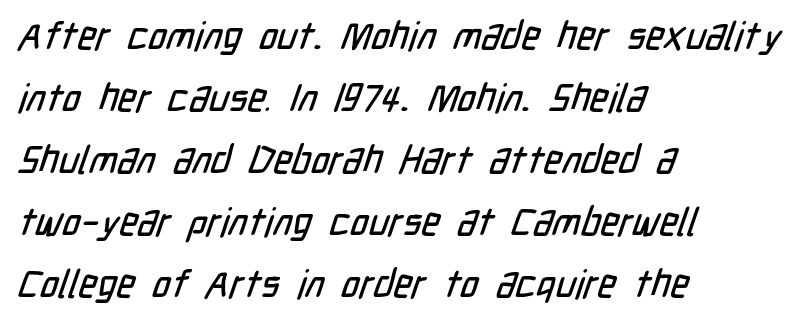
Default kerning and tracking; the words read as compact shapes. A classic flush-left, rag-right setting is used for this passage. Has an underline been added? It has not. Line spacing here is normal. Are there feet on the stems? There aren't — it's a sans.
